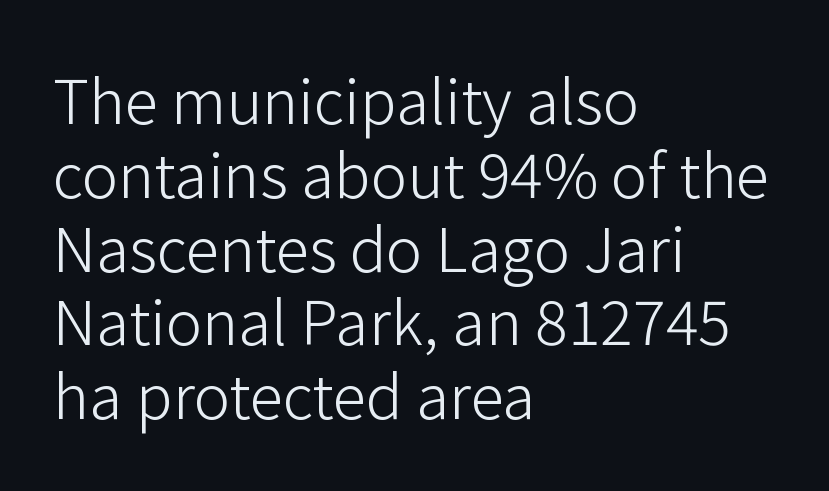
Q: Is the text bold? A: No.
Q: Is the text italic (slanted)? A: No, it is upright.
Q: Is the typeface a serif or a sans-serif typeface? A: Sans-serif.
Q: Is the text underlined? A: No.
Q: How is the paragraph aligned? A: Left-aligned.
Q: Is the spacing between letters normal or unusually wide? A: Normal.
Q: Width (condensed, normal, or wide)? A: Normal.
Q: Stroke contrast? A: Low.
Q: x-height? A: Medium.
Q: Monospaced? A: No.
